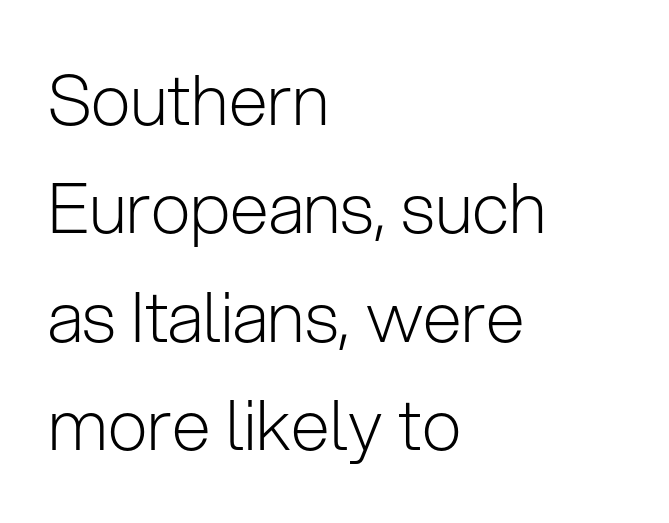
{"serif": "no", "italic": "no", "bold": "no", "weight": "light", "width": "normal", "stroke_contrast": "low", "x_height": "medium", "monospaced": "no", "underline": "no", "align": "left", "line_spacing": "normal", "line_spacing_ratio": 1.55, "letter_spacing": "normal", "letter_spacing_em": 0.0, "glyph_px": 70}
